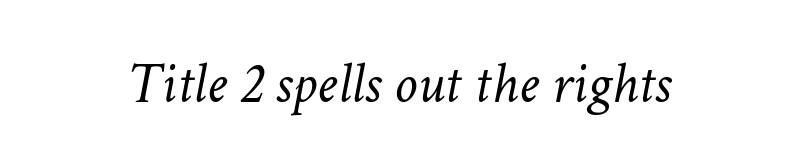
The image shows 58 px light type, italic (leaning right); set normal letter spacing, not underlined; low stroke contrast and a medium x-height.
